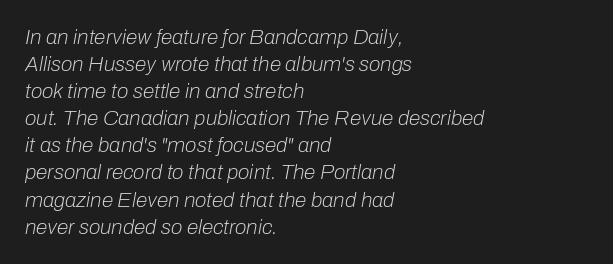
{"italic": "yes", "lean": "right", "slant_degrees": 10, "bold": "no", "underline": "no", "align": "left", "line_spacing": "normal", "line_spacing_ratio": 1.29, "letter_spacing": "normal", "letter_spacing_em": 0.0, "glyph_px": 21}
